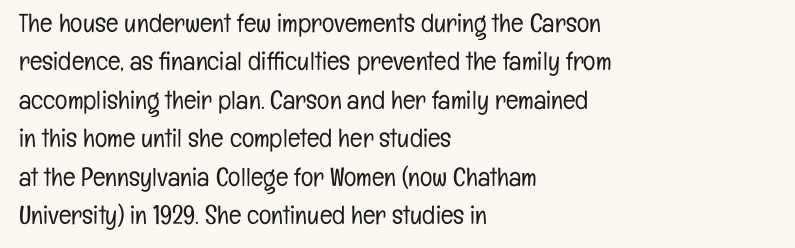
Q: Is the text bold? A: No.
Q: Is the text italic (slanted)? A: No, it is upright.
Q: Is the text underlined? A: No.
Q: How is the paragraph aligned? A: Left-aligned.
Q: Is the spacing between letters normal or unusually wide? A: Normal.
Q: Is the spacing between lines tight, normal or loose? A: Normal.
